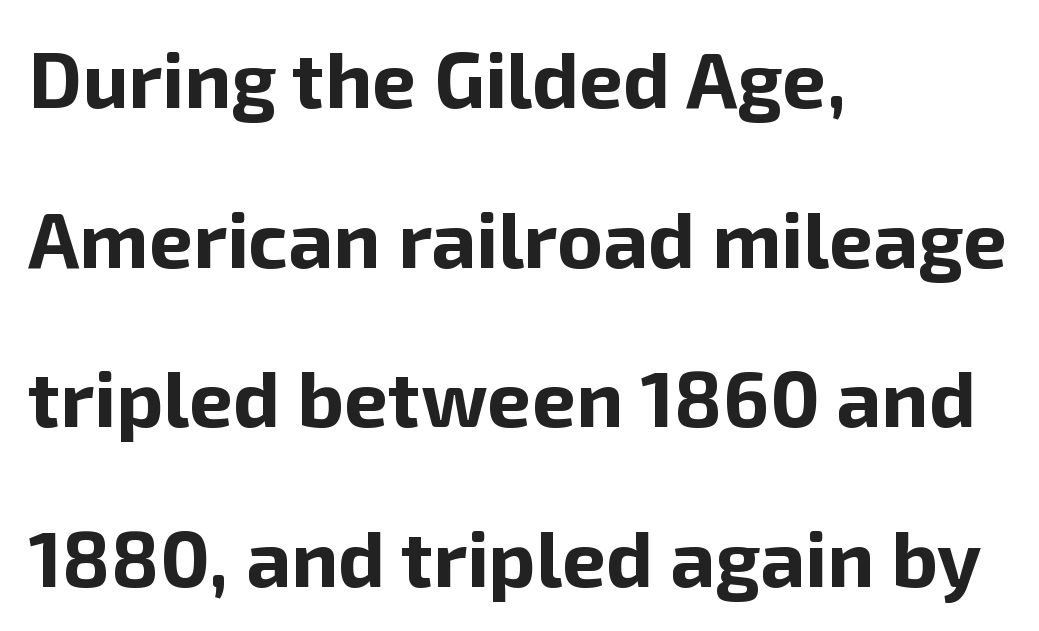
The setting favours the left margin, as ordinary paragraphs usually do. Ascenders rise straight up at ninety degrees. Character widths vary here, with narrow letters taking less room than wide ones. Check where the strokes stop: nothing finishes them off — pure sans. The face used here is rendered with its standard letterfit.
